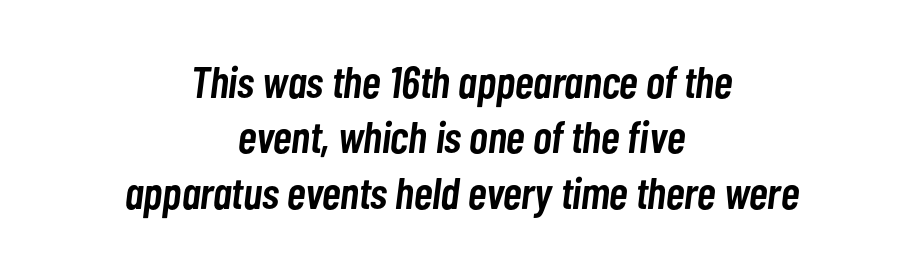
Style check: oblique. The passage shown is not underscored anywhere. What weight is shown? A semibold, between regular and bold. Think of a printed novel: that variable character pitch is what you see here.
